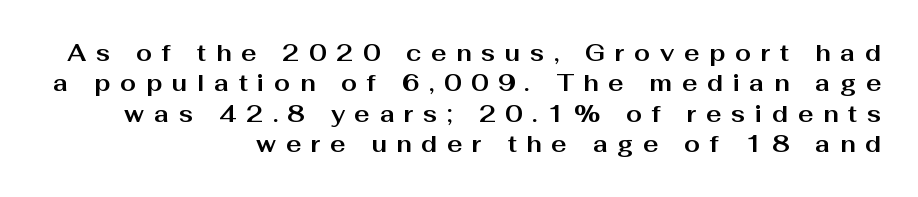
Q: Is the text bold? A: Yes.
Q: Is the text italic (slanted)? A: No, it is upright.
Q: Is the text underlined? A: No.
Q: How is the paragraph aligned? A: Right-aligned.
Q: Is the spacing between letters normal or unusually wide? A: Unusually wide.
Q: Is the spacing between lines tight, normal or loose? A: Normal.
